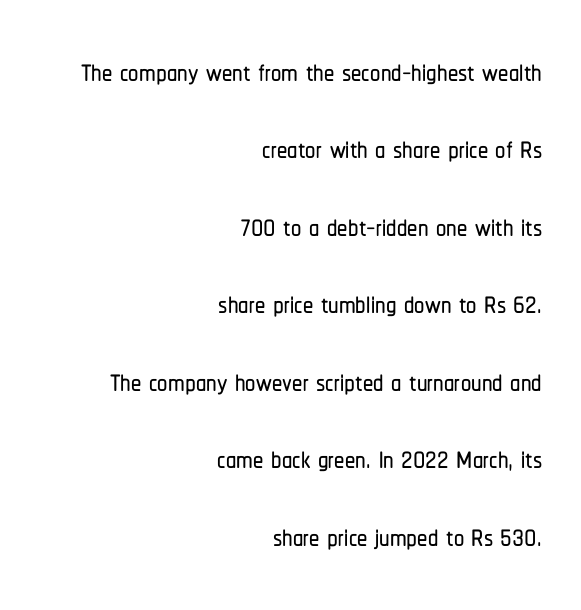
Q: Is the text italic (slanted)? A: No, it is upright.
Q: Is the typeface a serif or a sans-serif typeface? A: Sans-serif.
Q: Is the text underlined? A: No.
Q: How is the paragraph aligned? A: Right-aligned.
Q: Is the spacing between letters normal or unusually wide? A: Normal.
Q: Width (condensed, normal, or wide)? A: Condensed.
Q: Stroke contrast? A: Low.
Q: x-height? A: Medium.
Q: Monospaced? A: No.
